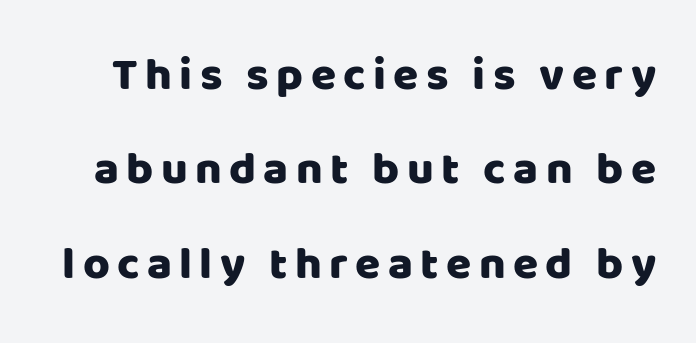
The image shows 46 px sans-serif type, upright; set loose line spacing (2.05x), not underlined; low stroke contrast and a large x-height.
